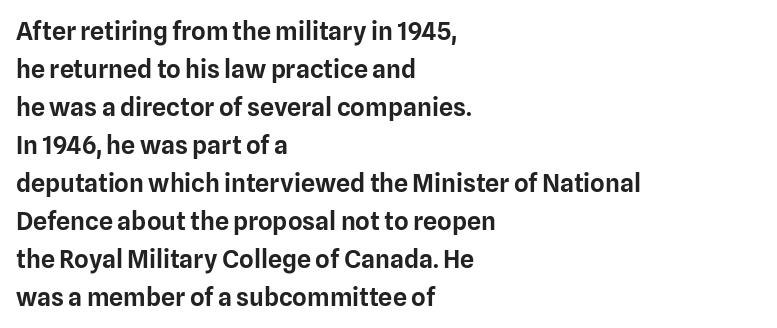
{"italic": "no", "underline": "no", "align": "left", "line_spacing": "normal", "line_spacing_ratio": 1.52, "letter_spacing": "normal", "letter_spacing_em": 0.0, "glyph_px": 25}
